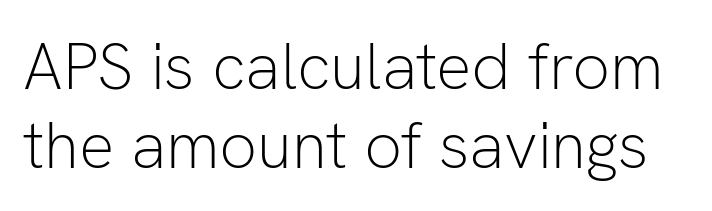
{"serif": "no", "italic": "no", "bold": "no", "weight": "light", "width": "normal", "stroke_contrast": "low", "x_height": "medium", "monospaced": "no", "underline": "no", "line_spacing_ratio": 1.19, "letter_spacing": "normal", "letter_spacing_em": 0.0, "glyph_px": 66}
